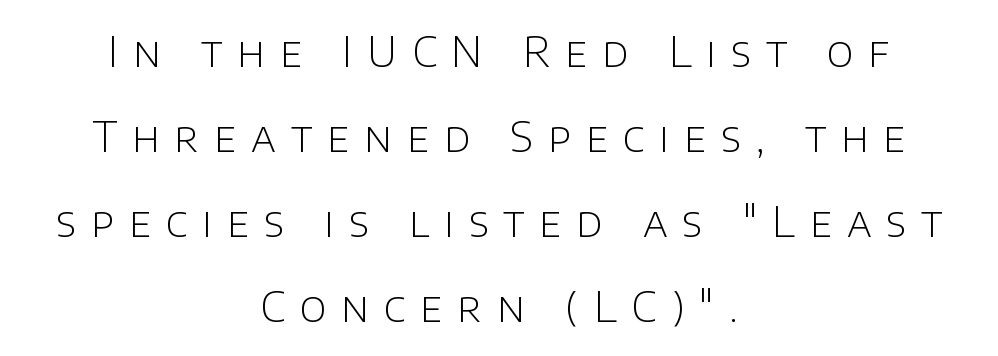
No word sits above an underline. These lines were composed using upright roman letters. The passage shown has open, widely tracked lettering throughout. Compared with a flush-left layout, this one balances lines on the center instead.
